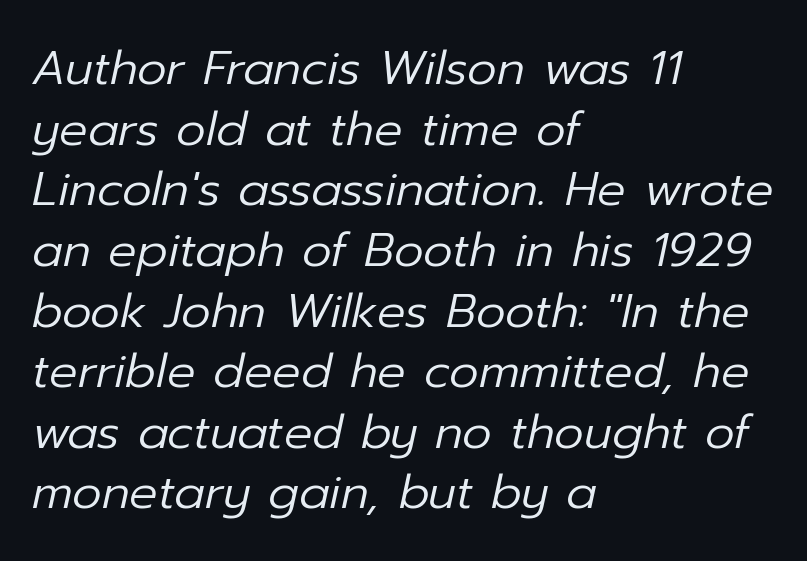
Each line starts at the same left margin while the right side varies. The typeface has the unassuming heft of standard copy or less. The passage shown has conventional tracking throughout. Character widths vary here, with narrow letters taking less room than wide ones.
